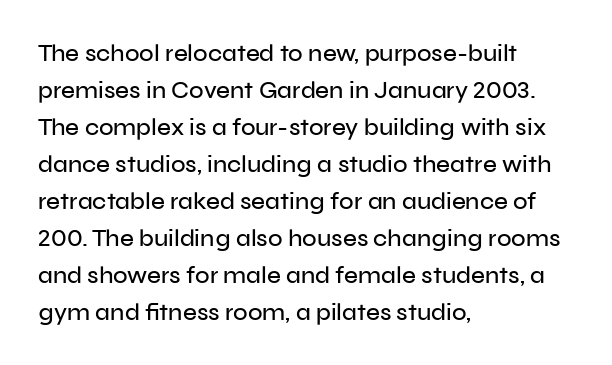
Q: Is the text italic (slanted)? A: No, it is upright.
Q: Is the text underlined? A: No.
Q: How is the paragraph aligned? A: Left-aligned.
Q: Is the spacing between letters normal or unusually wide? A: Normal.
Q: Is the spacing between lines tight, normal or loose? A: Normal.
